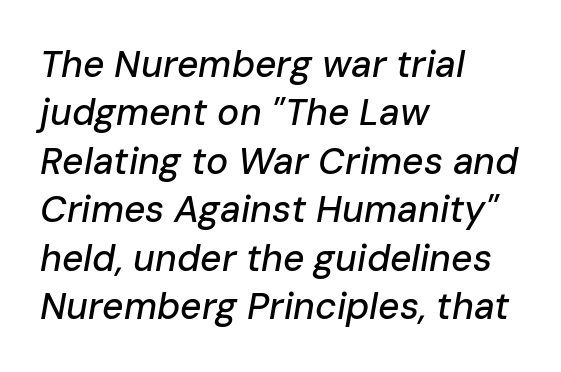
{"italic": "yes", "lean": "right", "slant_degrees": 10, "width": "normal", "stroke_contrast": "low", "x_height": "medium", "monospaced": "no", "underline": "no", "align": "left", "line_spacing": "normal", "line_spacing_ratio": 1.31, "letter_spacing": "normal", "letter_spacing_em": 0.0, "glyph_px": 37}
